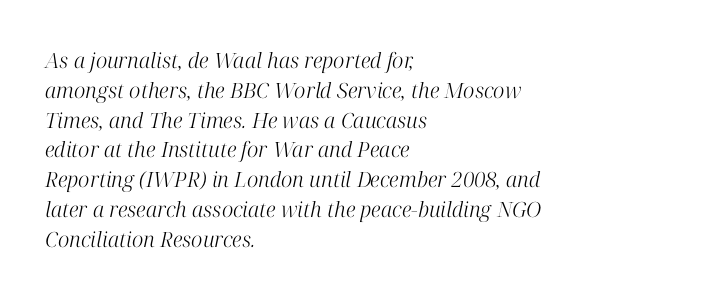
The passage shown leans; its letterforms are oblique. In terms of leading, this rendering sits right in the middle. The weight tops out at a normal text grade. The passage is arranged the way most books set body copy — flush left.
